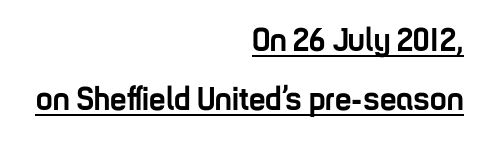
{"serif": "no", "italic": "no", "bold": "yes", "weight": "semibold", "width": "condensed", "stroke_contrast": "low", "x_height": "medium", "monospaced": "no", "underline": "yes", "align": "right", "line_spacing_ratio": 1.8, "letter_spacing": "normal", "letter_spacing_em": 0.0, "glyph_px": 33}
